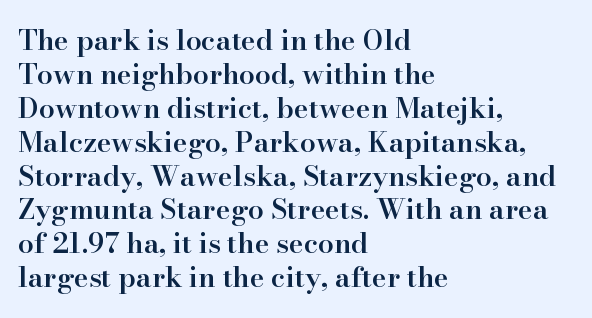
Q: Is the text bold? A: Semi-bold.
Q: Is the text italic (slanted)? A: No, it is upright.
Q: Is the typeface a serif or a sans-serif typeface? A: Serif.
Q: Is the text underlined? A: No.
Q: How is the paragraph aligned? A: Left-aligned.
Q: Is the spacing between letters normal or unusually wide? A: Normal.
Q: Width (condensed, normal, or wide)? A: Normal.
Q: Stroke contrast? A: High.
Q: x-height? A: Small.
Q: Monospaced? A: No.
